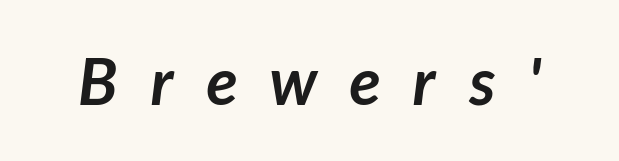
The space directly below the letters is spotless. Short note: letters widely spaced. This sample uses a sans-serif face. A typesetter would call this proportional, since set widths differ per character.
